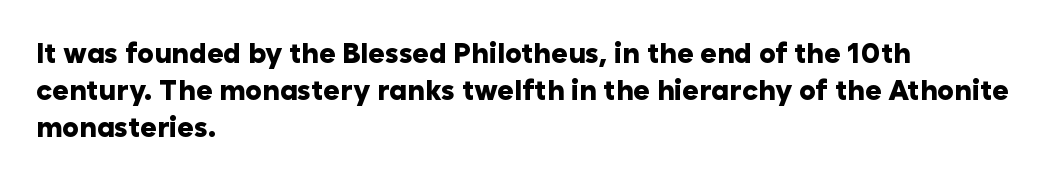
The image shows 28 px heavy sans-serif type, upright; set left-aligned, normal line spacing (1.33x), normal letter spacing, not underlined; low stroke contrast and a medium x-height.
